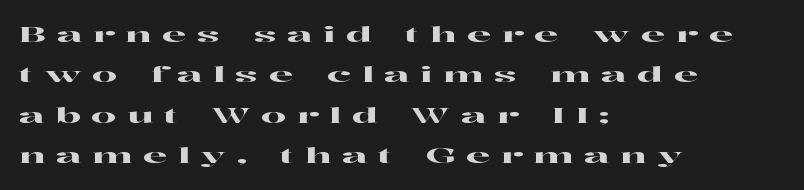
{"italic": "no", "underline": "no", "align": "left", "line_spacing_ratio": 1.84, "letter_spacing": "wide", "letter_spacing_em": 0.49, "glyph_px": 22}
